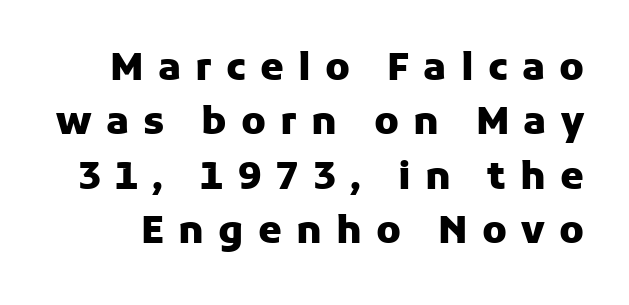
{"serif": "no", "italic": "no", "bold": "yes", "weight": "heavy", "width": "normal", "stroke_contrast": "low", "x_height": "medium", "monospaced": "no", "underline": "no", "line_spacing": "normal", "line_spacing_ratio": 1.43, "letter_spacing": "wide", "letter_spacing_em": 0.37, "glyph_px": 38}
